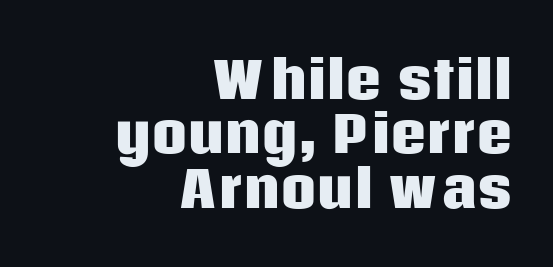
{"serif": "no", "italic": "no", "bold": "yes", "weight": "heavy", "width": "normal", "stroke_contrast": "low", "x_height": "large", "monospaced": "no", "underline": "no", "align": "right", "line_spacing": "tight", "line_spacing_ratio": 1.09, "letter_spacing": "normal", "letter_spacing_em": 0.0, "glyph_px": 50}
